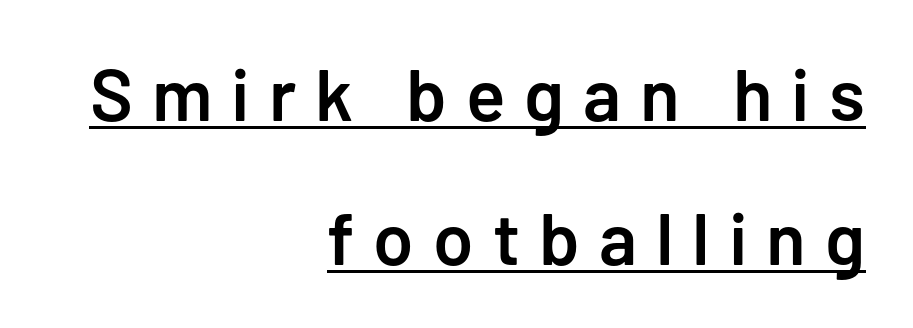
Q: Is the text bold? A: Semi-bold.
Q: Is the text italic (slanted)? A: No, it is upright.
Q: Is the typeface a serif or a sans-serif typeface? A: Sans-serif.
Q: Is the text underlined? A: Yes.
Q: How is the paragraph aligned? A: Right-aligned.
Q: Is the spacing between letters normal or unusually wide? A: Unusually wide.
Q: Is the spacing between lines tight, normal or loose? A: Loose.
Q: Width (condensed, normal, or wide)? A: Normal.
Q: Stroke contrast? A: Low.
Q: x-height? A: Medium.
Q: Monospaced? A: No.
